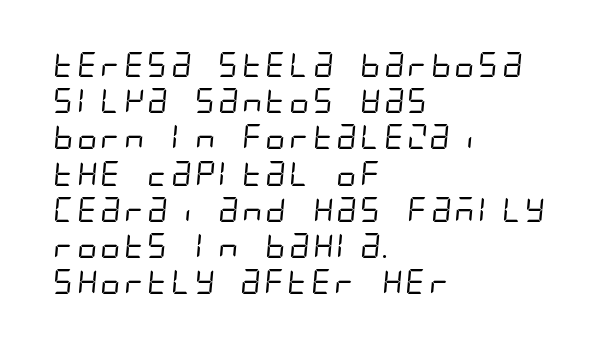
Q: Is the text bold? A: No.
Q: Is the text underlined? A: No.
Q: How is the paragraph aligned? A: Left-aligned.
Q: Is the spacing between letters normal or unusually wide? A: Normal.
Q: Is the spacing between lines tight, normal or loose? A: Normal.
